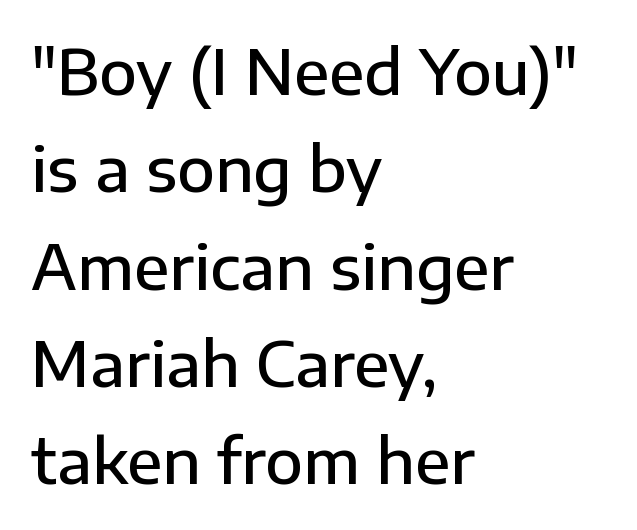
The rendering shows plain stroke endings on the letterforms — a sans-serif design. This sample has the flowing, uneven cadence of proportional lettering. These words are printed semibold, heavier than regular yet not bold. Teacher's note: observe the even left margin — that is flush-left alignment. The strip under each line holds only bare page. One glance says typical: line gaps are just what's usual.
